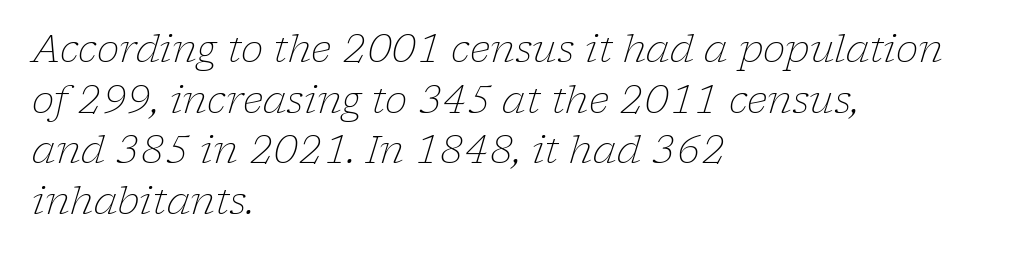
{"serif": "yes", "italic": "yes", "lean": "right", "slant_degrees": 17, "bold": "no", "weight": "light", "width": "normal", "stroke_contrast": "low", "x_height": "medium", "monospaced": "no", "underline": "no", "align": "left", "line_spacing": "normal", "line_spacing_ratio": 1.33, "letter_spacing": "normal", "letter_spacing_em": 0.0, "glyph_px": 38}
